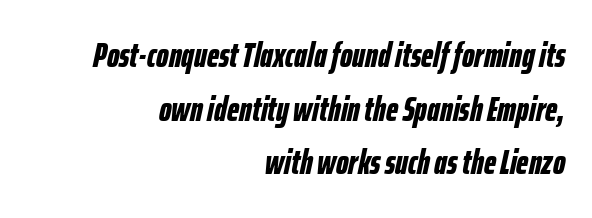
A normal amount of white space separates one row of letters from the next. The rag falls on the left side of this text block. These lines keep a tight, regular rhythm from letter to letter. Summary of weight: heavy, a full bold. Honestly, there is no underline to notice here at all. Posture: slanted.
